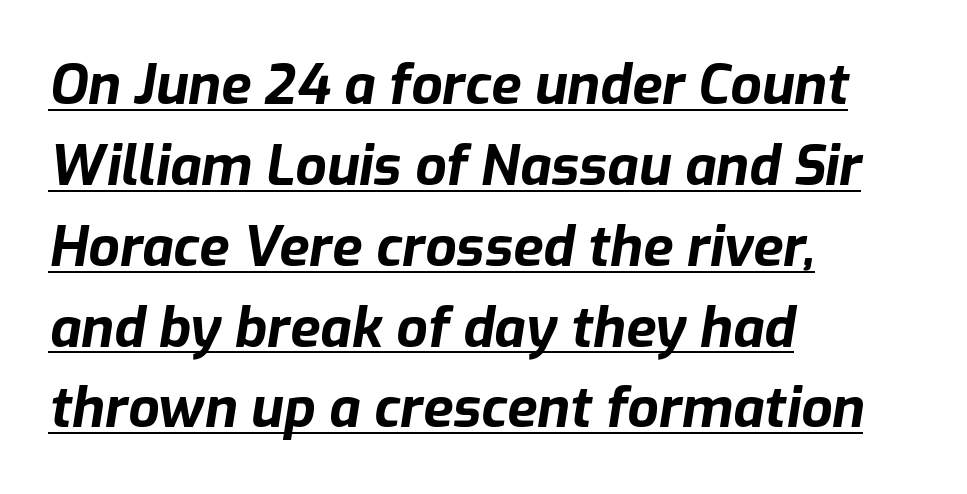
Q: Is the text bold? A: Yes.
Q: Is the text italic (slanted)? A: Yes, it leans right by about 9 degrees.
Q: Is the text underlined? A: Yes.
Q: How is the paragraph aligned? A: Left-aligned.
Q: Is the spacing between letters normal or unusually wide? A: Normal.
Q: Is the spacing between lines tight, normal or loose? A: Normal.
Q: Width (condensed, normal, or wide)? A: Normal.
Q: Stroke contrast? A: Low.
Q: x-height? A: Medium.
Q: Monospaced? A: No.
